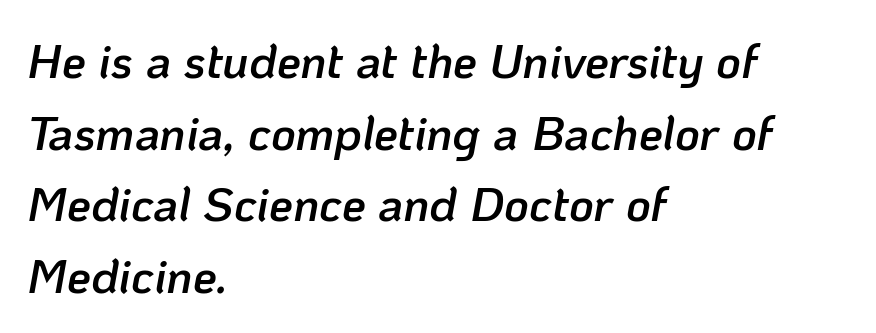
Q: Is the text bold? A: Semi-bold.
Q: Is the text italic (slanted)? A: Yes, it leans right by about 10 degrees.
Q: Is the text underlined? A: No.
Q: How is the paragraph aligned? A: Left-aligned.
Q: Is the spacing between letters normal or unusually wide? A: Normal.
Q: Is the spacing between lines tight, normal or loose? A: Normal.
Q: Width (condensed, normal, or wide)? A: Normal.
Q: Stroke contrast? A: Low.
Q: x-height? A: Medium.
Q: Monospaced? A: No.
